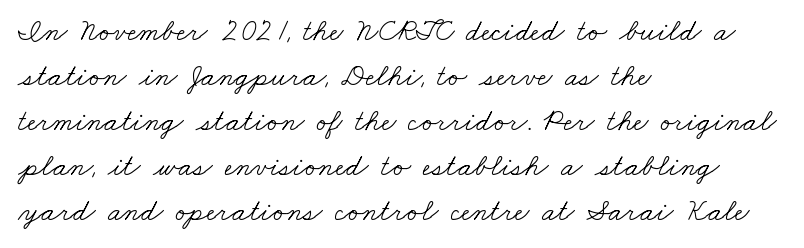
Q: Is the text bold? A: No.
Q: Is the typeface a serif or a sans-serif typeface? A: Serif.
Q: Is the text underlined? A: No.
Q: How is the paragraph aligned? A: Left-aligned.
Q: Is the spacing between letters normal or unusually wide? A: Normal.
Q: Is the spacing between lines tight, normal or loose? A: Normal.
Q: Width (condensed, normal, or wide)? A: Wide.
Q: Stroke contrast? A: Low.
Q: x-height? A: Small.
Q: Monospaced? A: No.
